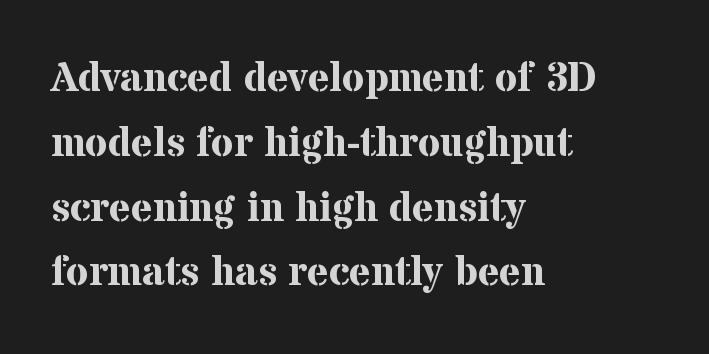
The image shows 41 px bold serif type, upright; set left-aligned, normal line spacing (1.58x), normal letter spacing, not underlined; medium stroke contrast and a medium x-height.
